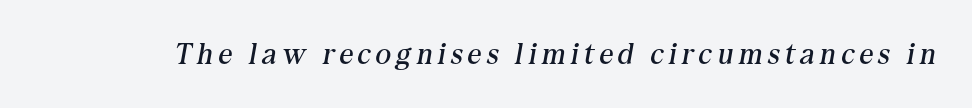
{"serif": "yes", "italic": "yes", "lean": "right", "slant_degrees": 10, "bold": "no", "weight": "regular", "width": "normal", "stroke_contrast": "medium", "x_height": "medium", "monospaced": "no", "underline": "no", "glyph_px": 30}
